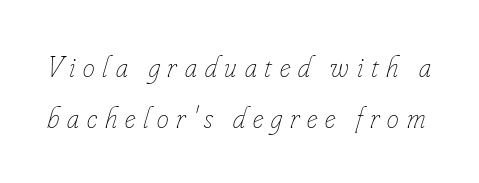
{"italic": "yes", "lean": "right", "slant_degrees": 16, "bold": "no", "weight": "thin", "width": "condensed", "stroke_contrast": "low", "x_height": "small", "monospaced": "no", "underline": "no", "line_spacing": "normal", "line_spacing_ratio": 1.7, "letter_spacing": "wide", "letter_spacing_em": 0.26, "glyph_px": 30}
